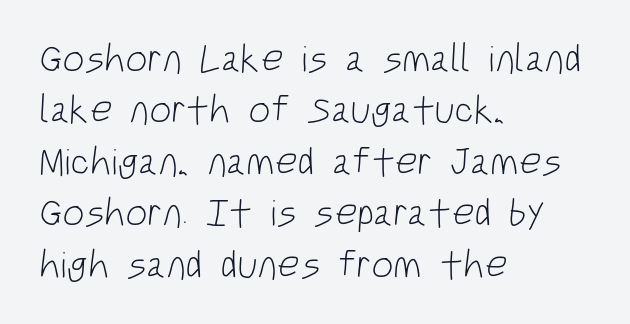
The image shows 39 px light, condensed sans-serif type; set left-aligned, normal line spacing (1.32x), normal letter spacing, not underlined; low stroke contrast and a large x-height.
